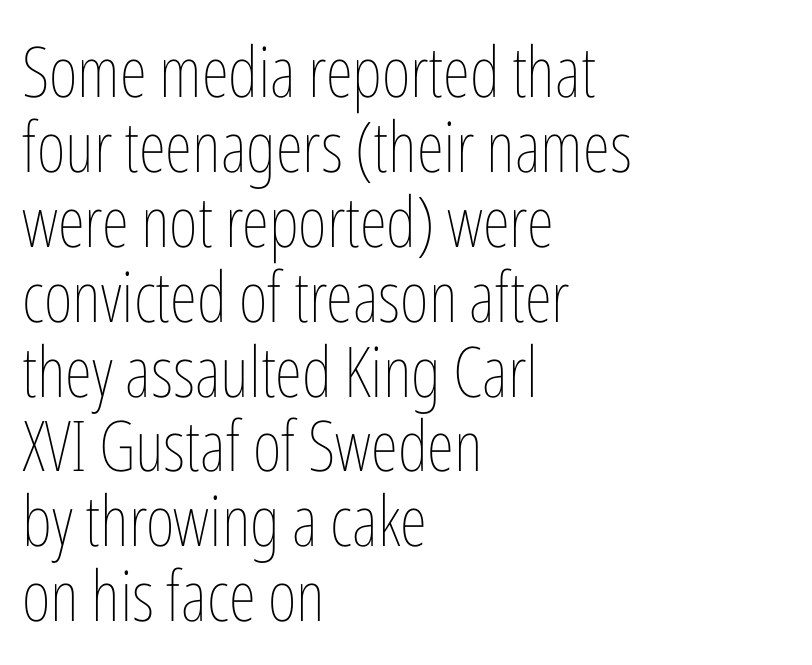
The image shows 70 px thin, condensed type, upright; set left-aligned, tight line spacing (1.07x), normal letter spacing, not underlined; low stroke contrast and a medium x-height.
